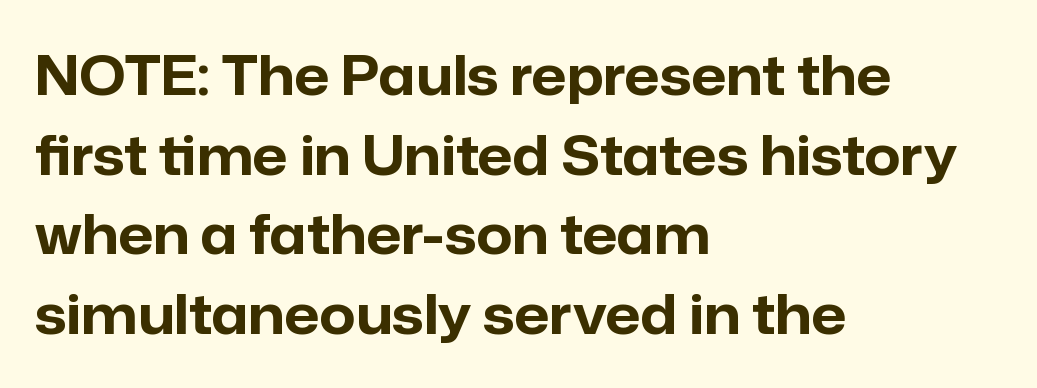
{"serif": "no", "italic": "no", "bold": "yes", "weight": "bold", "width": "normal", "stroke_contrast": "low", "x_height": "medium", "monospaced": "no", "underline": "no", "align": "left", "line_spacing": "normal", "line_spacing_ratio": 1.45, "letter_spacing": "normal", "letter_spacing_em": 0.0, "glyph_px": 55}
